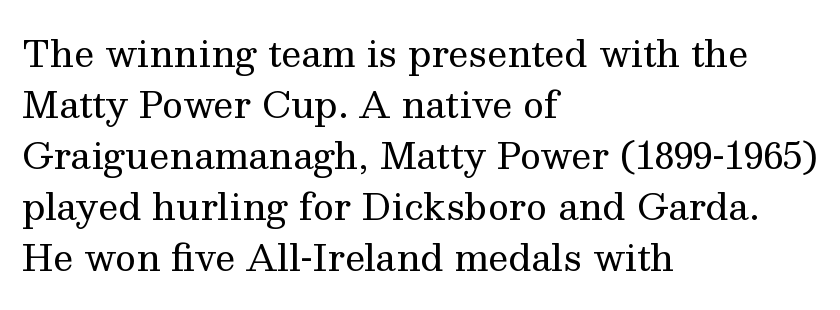
The type family on display is of the serif kind. There is no visible air inserted between adjacent glyphs. Note the varied advance widths — an 'i' is clearly narrower than an 'm'. Layout note: lines flush left. The foot of each line stays bare and open. Does the lettering tilt? It doesn't — this is upright.
